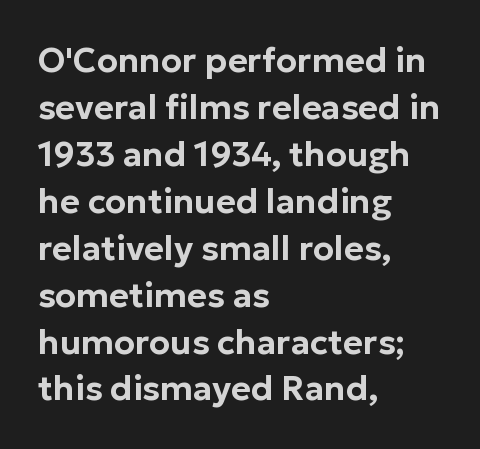
The image shows 34 px sans-serif type, upright; set left-aligned, normal line spacing (1.38x), normal letter spacing, not underlined; low stroke contrast and a medium x-height.
